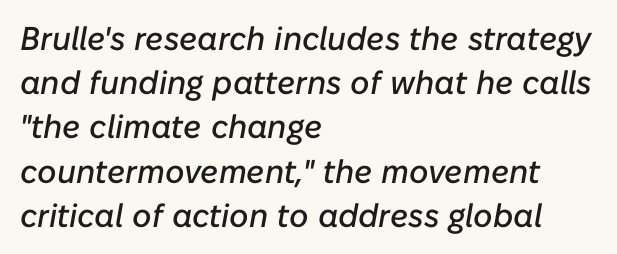
Q: Is the text italic (slanted)? A: Yes, it leans right by about 10 degrees.
Q: Is the text underlined? A: No.
Q: How is the paragraph aligned? A: Left-aligned.
Q: Is the spacing between letters normal or unusually wide? A: Normal.
Q: Is the spacing between lines tight, normal or loose? A: Normal.
Q: Width (condensed, normal, or wide)? A: Normal.
Q: Stroke contrast? A: Low.
Q: x-height? A: Medium.
Q: Monospaced? A: No.
